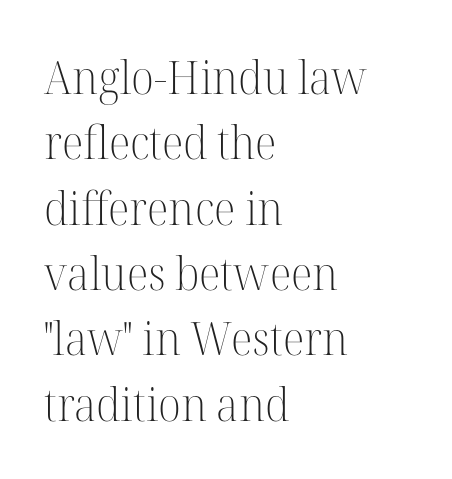
Characters remain perfectly vertical along every line. Typographically, this falls in the serif category. Unmarked baselines from the first word to the last. You could not count columns in this text — the font is proportionally spaced. Words appear dense and cohesive because spacing is normal. Regular leading.
